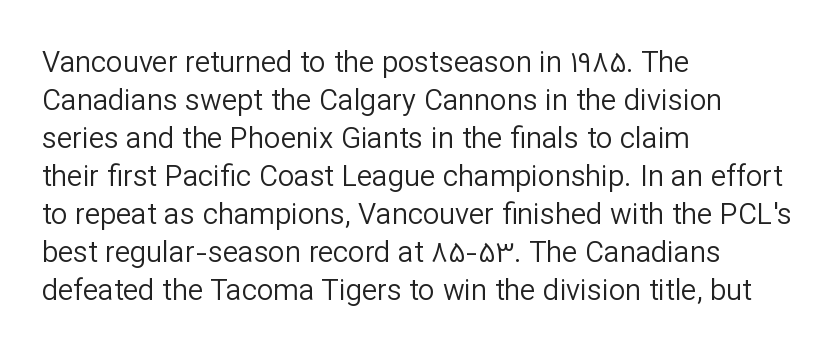
The image shows 29 px regular-weight sans-serif type, upright; set left-aligned, normal line spacing (1.31x), normal letter spacing, not underlined; low stroke contrast and a medium x-height.
